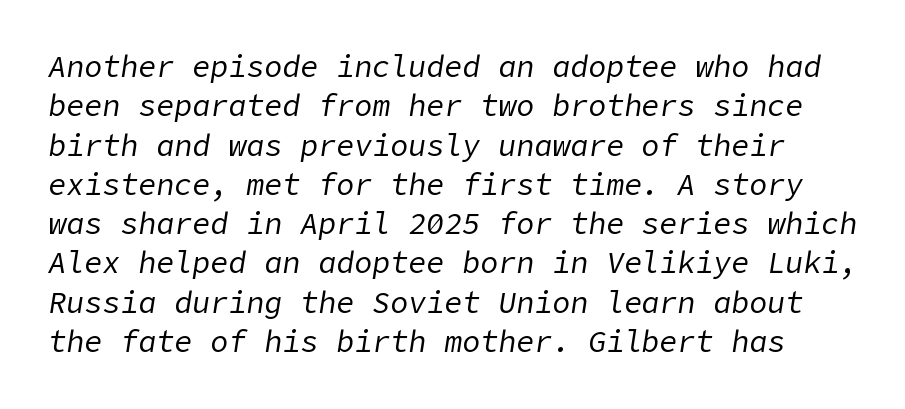
The image shows 30 px regular-weight type, italic (leaning right); set normal line spacing (1.31x), normal letter spacing, not underlined; low stroke contrast and a medium x-height.
